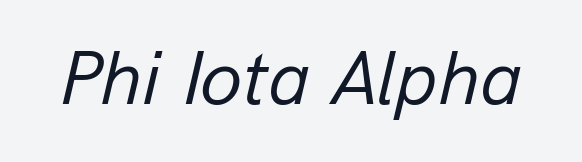
The image shows 77 px regular-weight type, italic (leaning right); set normal letter spacing, not underlined; low stroke contrast and a medium x-height.
